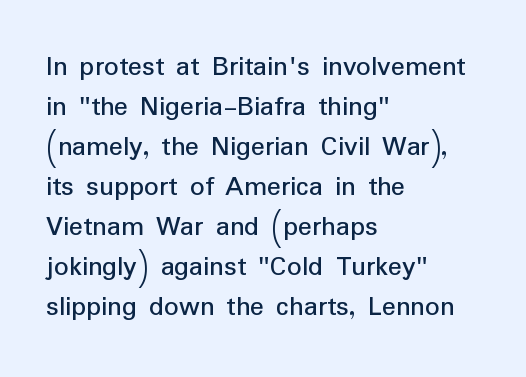
Q: Is the text bold? A: No.
Q: Is the text italic (slanted)? A: No, it is upright.
Q: Is the typeface a serif or a sans-serif typeface? A: Sans-serif.
Q: Is the text underlined? A: No.
Q: How is the paragraph aligned? A: Left-aligned.
Q: Is the spacing between letters normal or unusually wide? A: Normal.
Q: Is the spacing between lines tight, normal or loose? A: Normal.
Q: Width (condensed, normal, or wide)? A: Normal.
Q: Stroke contrast? A: Low.
Q: x-height? A: Medium.
Q: Monospaced? A: No.
